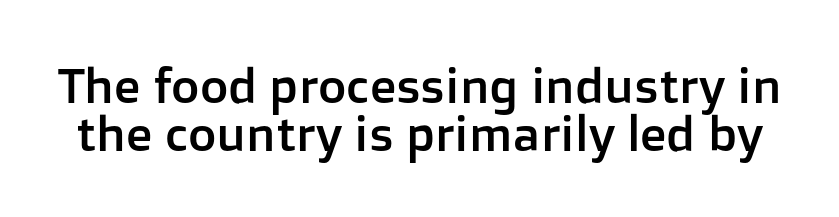
The image shows 49 px sans-serif type, upright; set tight line spacing (0.98x), normal letter spacing, not underlined; low stroke contrast and a medium x-height.
